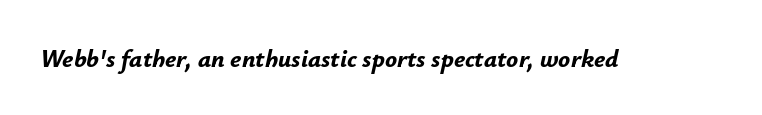
Q: Is the text bold? A: Yes.
Q: Is the text italic (slanted)? A: Yes, it leans right by about 12 degrees.
Q: Is the text underlined? A: No.
Q: Is the spacing between letters normal or unusually wide? A: Normal.
